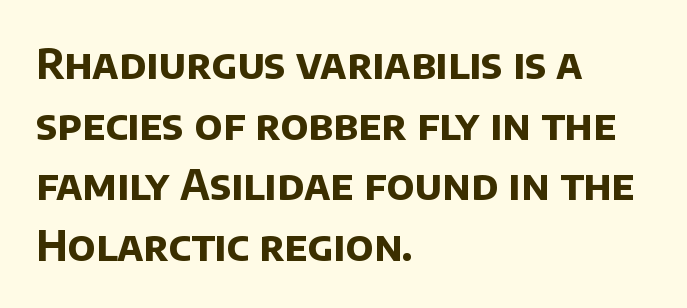
{"serif": "no", "bold": "yes", "weight": "bold", "width": "normal", "stroke_contrast": "low", "x_height": "large", "monospaced": "no", "underline": "no", "align": "left", "line_spacing": "normal", "line_spacing_ratio": 1.48, "letter_spacing": "normal", "letter_spacing_em": 0.0, "glyph_px": 41}
